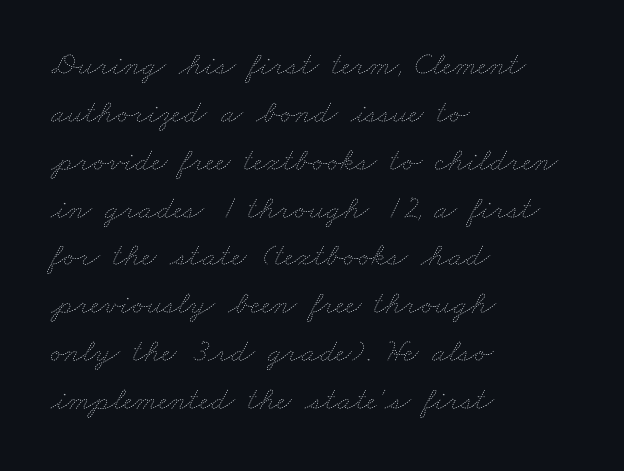
This sample uses plain, unmodified letter spacing. The passage shown is typed in a proportional face where columns would drift. Horizontal alignment here is leftward, the default for most running prose. The rendering uses a moderate line-height, typical for paragraphs. Check under the words: just untouched page. Counters stay open thanks to moderate or lighter strokes.
